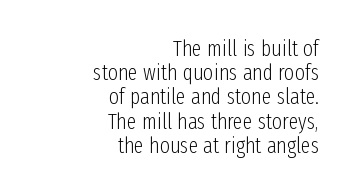
The image shows 22 px text type, upright; set right-aligned, tight line spacing (1.1x), normal letter spacing, not underlined.
